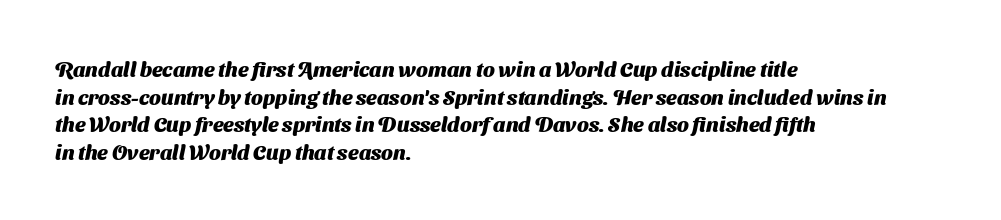
{"bold": "yes", "underline": "no", "align": "left", "line_spacing": "normal", "line_spacing_ratio": 1.32, "letter_spacing": "normal", "letter_spacing_em": 0.0, "glyph_px": 21}
